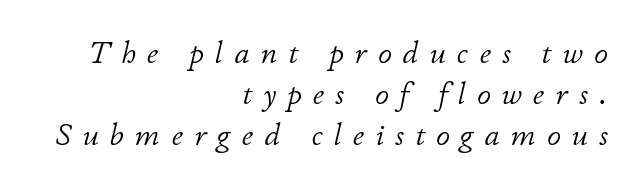
The image shows 31 px light type, italic (leaning right); set right-aligned, normal line spacing (1.33x), unusually wide letter spacing (+0.36 em), not underlined; low stroke contrast and a small x-height.
